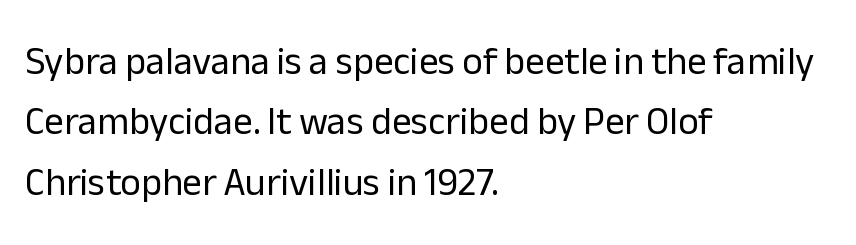
The image shows 39 px regular-weight sans-serif type, upright; set left-aligned, normal line spacing (1.55x), normal letter spacing, not underlined; low stroke contrast and a medium x-height.
